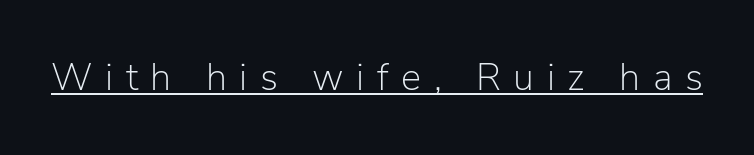
These lines are composed in type without serifs. Do the characters align in a grid? No, the font is proportional. Heft: none added — not bold. The type is letterspaced generously, with wide tracking. The glyphs are accompanied by a horizontal stroke just below them. The type sits square on the baseline with zero lean.
